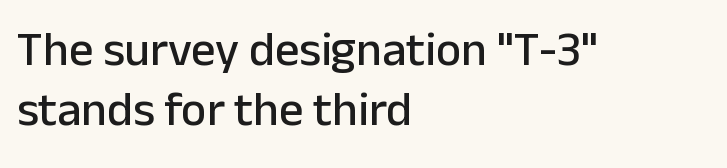
This rendering features lettering with no underline. Italic? Not at all — the glyphs are vertical. You could not count columns in this text — the font is proportionally spaced. The lines are quadded left. In terms of letterform style, serifs are entirely absent. Tracking value appears to be zero — textbook default spacing.
